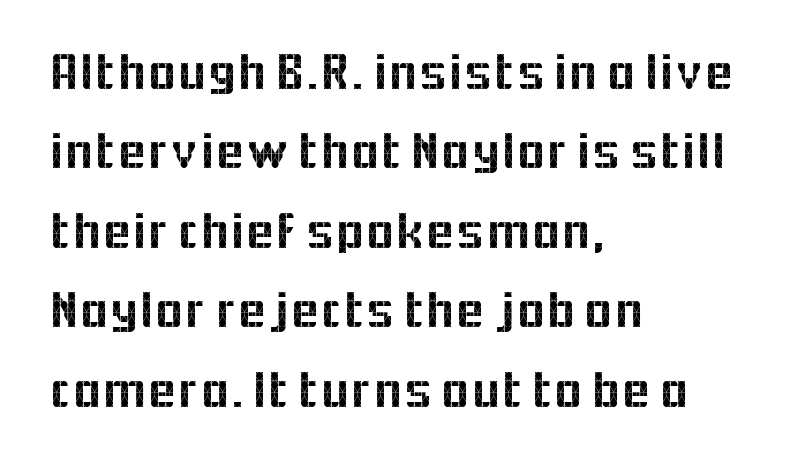
The image shows 53 px sans-serif type, upright; set left-aligned, normal line spacing (1.5x), normal letter spacing, not underlined; a medium x-height.
